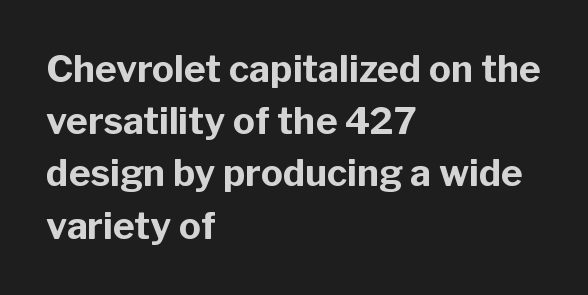
{"serif": "no", "italic": "no", "bold": "yes", "weight": "bold", "width": "normal", "stroke_contrast": "low", "x_height": "medium", "monospaced": "no", "underline": "no", "align": "left", "line_spacing": "normal", "line_spacing_ratio": 1.41, "letter_spacing": "normal", "letter_spacing_em": 0.0, "glyph_px": 37}
